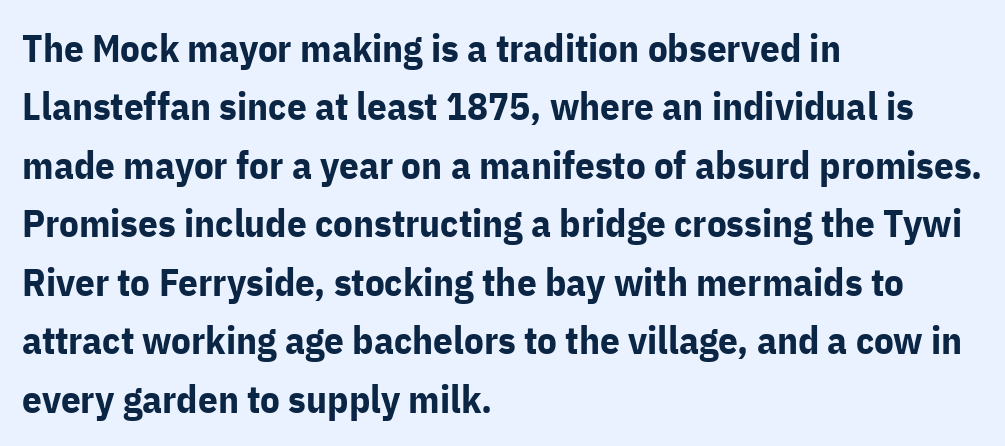
In terms of leading, this rendering sits right in the middle. The type sits square on the baseline with zero lean. A sans-serif font was chosen for this passage. Teacher's note: observe the even left margin — that is flush-left alignment. This sample uses plain, unmodified letter spacing. This sample has the flowing, uneven cadence of proportional lettering.
